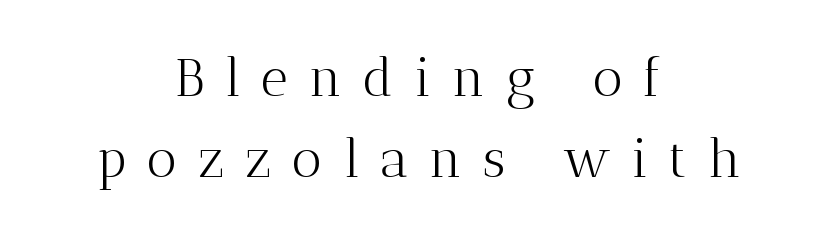
{"serif": "yes", "italic": "no", "bold": "no", "weight": "light", "width": "normal", "stroke_contrast": "medium", "x_height": "medium", "monospaced": "no", "underline": "no", "align": "center", "line_spacing": "normal", "line_spacing_ratio": 1.53, "letter_spacing": "wide", "letter_spacing_em": 0.39, "glyph_px": 53}
